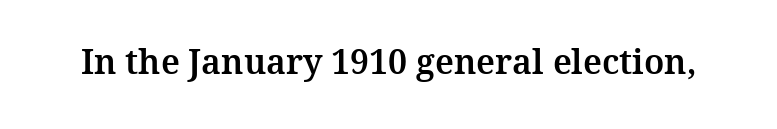
{"serif": "yes", "italic": "no", "width": "normal", "stroke_contrast": "medium", "x_height": "medium", "monospaced": "no", "underline": "no", "letter_spacing": "normal", "letter_spacing_em": 0.0, "glyph_px": 34}
